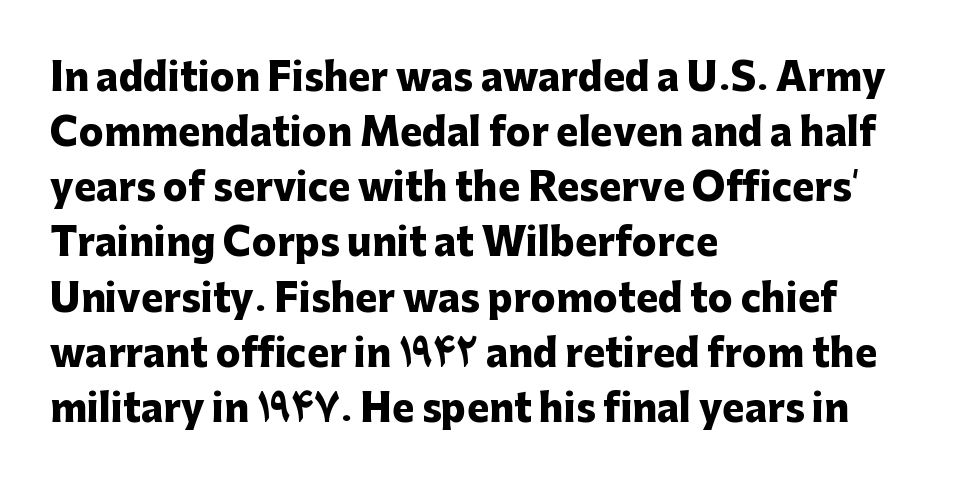
{"serif": "no", "italic": "no", "bold": "yes", "weight": "heavy", "width": "normal", "stroke_contrast": "low", "x_height": "medium", "monospaced": "no", "underline": "no", "align": "left", "line_spacing": "normal", "line_spacing_ratio": 1.49, "letter_spacing": "normal", "letter_spacing_em": 0.0, "glyph_px": 37}
